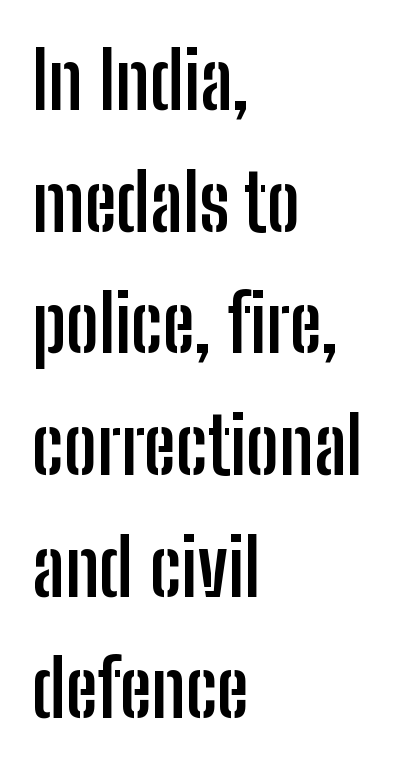
{"serif": "no", "italic": "no", "bold": "yes", "weight": "semibold", "width": "condensed", "stroke_contrast": "low", "x_height": "medium", "monospaced": "no", "underline": "no", "align": "left", "line_spacing": "normal", "line_spacing_ratio": 1.54, "letter_spacing": "normal", "letter_spacing_em": 0.0, "glyph_px": 79}
